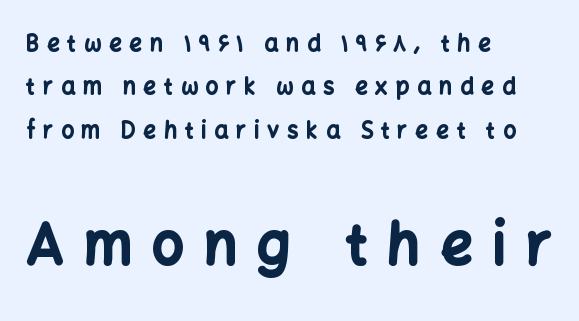
The image shows 56 px bold sans-serif type, upright; set left-aligned, loose line spacing (1.97x), unusually wide letter spacing (+0.36 em), not underlined; the second (bottom) block is 2.55x larger; low stroke contrast and a medium x-height.
